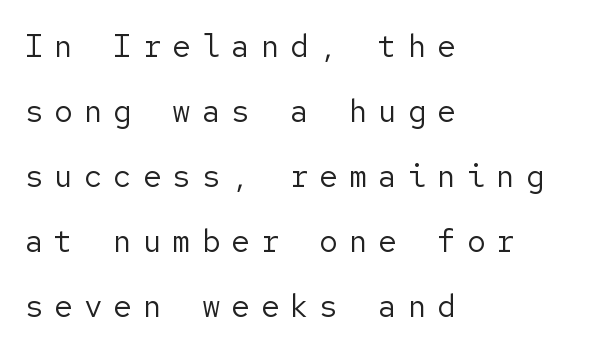
{"serif": "no", "italic": "no", "bold": "no", "weight": "regular", "width": "normal", "stroke_contrast": "low", "x_height": "medium", "underline": "no", "align": "left", "line_spacing": "loose", "line_spacing_ratio": 2.1, "letter_spacing": "wide", "letter_spacing_em": 0.35, "glyph_px": 31}
